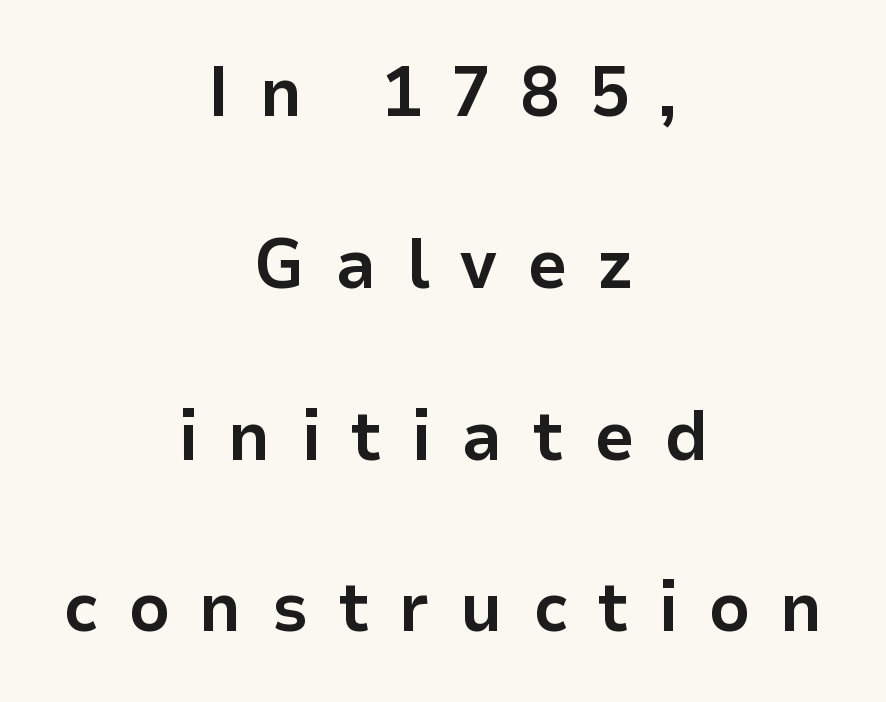
{"serif": "no", "italic": "no", "bold": "yes", "weight": "bold", "width": "normal", "stroke_contrast": "low", "x_height": "medium", "monospaced": "no", "underline": "no", "align": "center", "line_spacing": "loose", "line_spacing_ratio": 2.42, "letter_spacing": "wide", "letter_spacing_em": 0.42, "glyph_px": 71}
